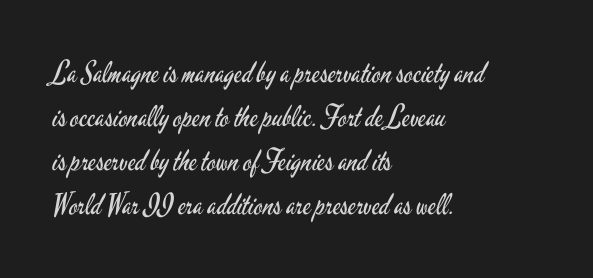
The image shows 29 px regular-weight, condensed sans-serif type; set left-aligned, normal line spacing (1.52x), normal letter spacing, not underlined; low stroke contrast and a small x-height.
